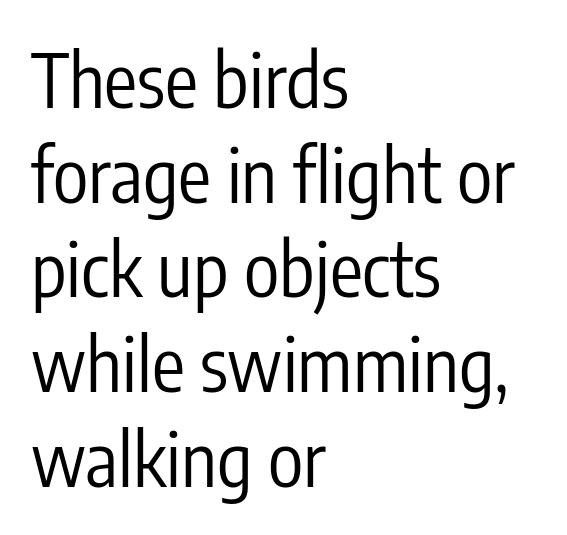
{"serif": "no", "italic": "no", "bold": "no", "weight": "regular", "width": "condensed", "stroke_contrast": "low", "x_height": "medium", "monospaced": "no", "underline": "no", "align": "left", "line_spacing": "normal", "line_spacing_ratio": 1.28, "letter_spacing": "normal", "letter_spacing_em": 0.0, "glyph_px": 74}
